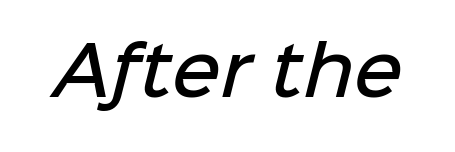
Q: Is the text bold? A: Semi-bold.
Q: Is the typeface a serif or a sans-serif typeface? A: Sans-serif.
Q: Is the text underlined? A: No.
Q: Is the spacing between letters normal or unusually wide? A: Normal.
Q: Width (condensed, normal, or wide)? A: Normal.
Q: Stroke contrast? A: Low.
Q: x-height? A: Medium.
Q: Monospaced? A: No.
